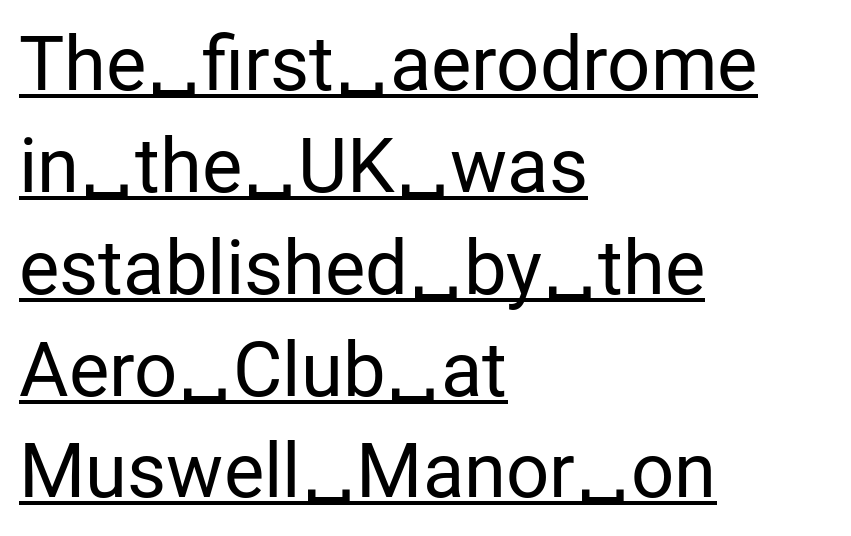
Q: Is the text bold? A: No.
Q: Is the text italic (slanted)? A: No, it is upright.
Q: Is the typeface a serif or a sans-serif typeface? A: Sans-serif.
Q: Is the text underlined? A: Yes.
Q: How is the paragraph aligned? A: Left-aligned.
Q: Is the spacing between letters normal or unusually wide? A: Normal.
Q: Is the spacing between lines tight, normal or loose? A: Normal.
Q: Width (condensed, normal, or wide)? A: Normal.
Q: Stroke contrast? A: Low.
Q: x-height? A: Medium.
Q: Monospaced? A: No.
